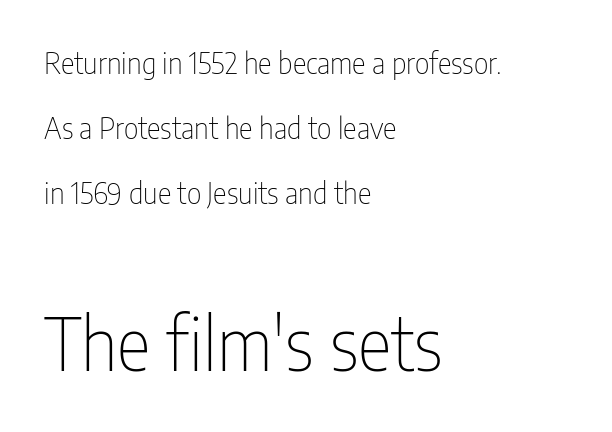
{"serif": "no", "italic": "no", "bold": "no", "weight": "thin", "width": "condensed", "stroke_contrast": "low", "x_height": "medium", "monospaced": "no", "underline": "no", "align": "left", "line_spacing": "loose", "line_spacing_ratio": 2.24, "letter_spacing": "normal", "letter_spacing_em": 0.0, "larger_block": "second", "size_ratio": 2.48, "glyph_px": 72}
